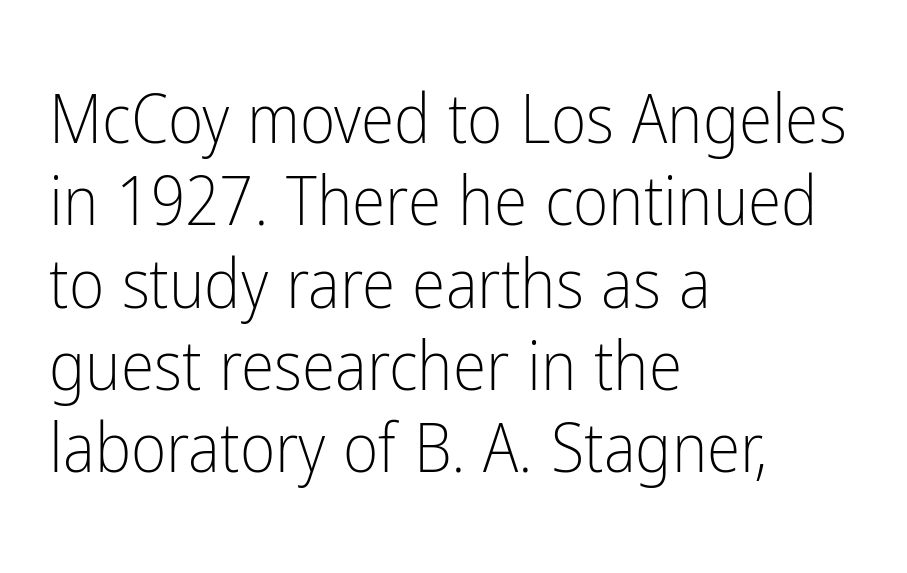
{"serif": "no", "italic": "no", "bold": "no", "weight": "light", "width": "condensed", "stroke_contrast": "low", "x_height": "medium", "monospaced": "no", "underline": "no", "align": "left", "line_spacing_ratio": 1.21, "letter_spacing": "normal", "letter_spacing_em": 0.0, "glyph_px": 68}
